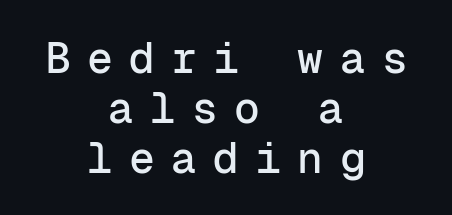
Q: Is the text italic (slanted)? A: No, it is upright.
Q: Is the typeface a serif or a sans-serif typeface? A: Sans-serif.
Q: Is the text underlined? A: No.
Q: How is the paragraph aligned? A: Centered.
Q: Is the spacing between letters normal or unusually wide? A: Unusually wide.
Q: Width (condensed, normal, or wide)? A: Normal.
Q: Stroke contrast? A: Low.
Q: x-height? A: Medium.
Q: Monospaced? A: Yes.
